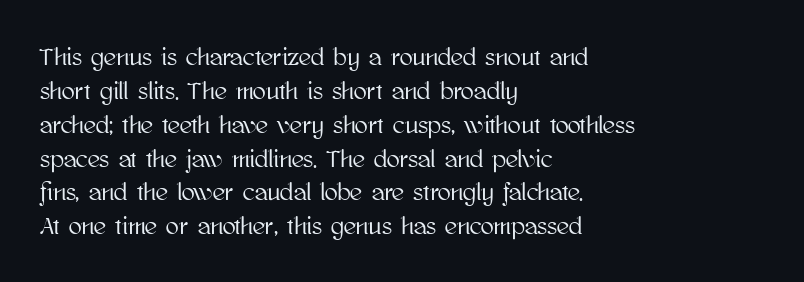
{"italic": "no", "underline": "no", "align": "left", "line_spacing": "normal", "line_spacing_ratio": 1.41, "letter_spacing": "normal", "letter_spacing_em": 0.0, "glyph_px": 24}
